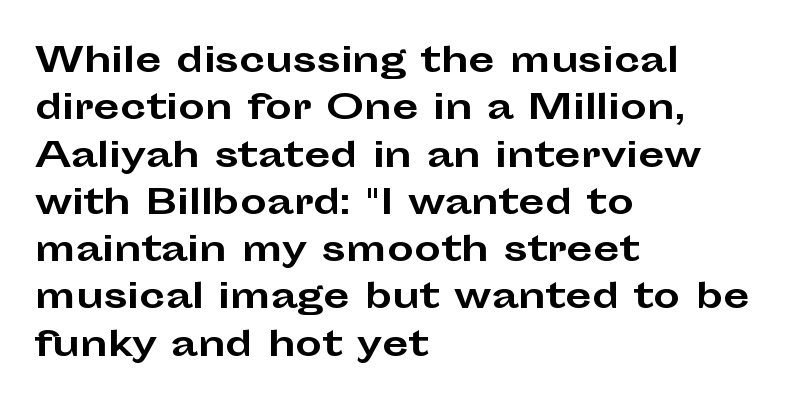
The image shows 34 px bold, wide sans-serif type, upright; set left-aligned, normal line spacing (1.39x), normal letter spacing, not underlined; low stroke contrast and a medium x-height.
